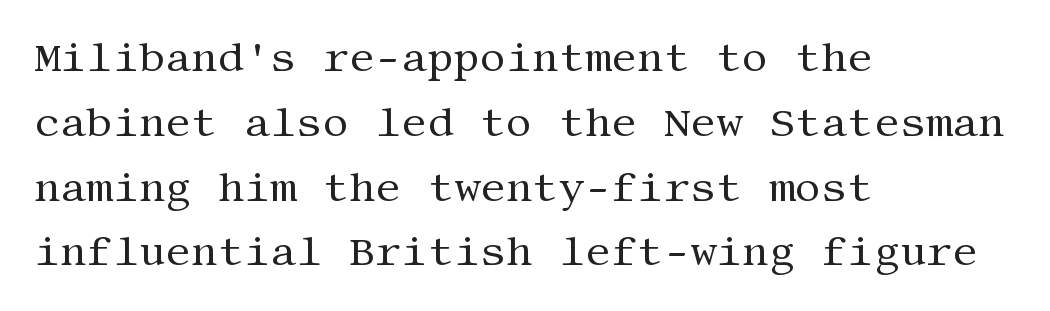
{"serif": "yes", "italic": "no", "bold": "no", "weight": "regular", "width": "normal", "stroke_contrast": "medium", "x_height": "large", "underline": "no", "align": "left", "line_spacing": "normal", "line_spacing_ratio": 1.58, "letter_spacing": "normal", "letter_spacing_em": 0.0, "glyph_px": 41}
